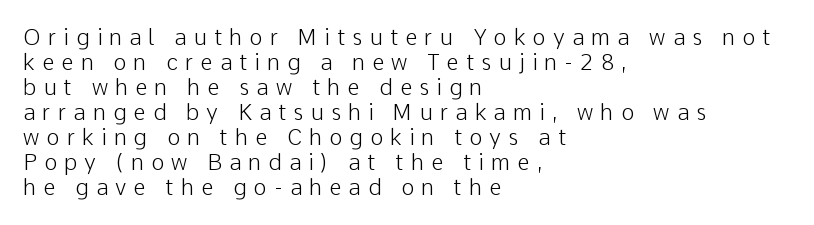
{"italic": "no", "bold": "no", "underline": "no", "align": "left", "line_spacing": "tight", "line_spacing_ratio": 1.14, "letter_spacing": "wide", "letter_spacing_em": 0.33, "glyph_px": 22}
